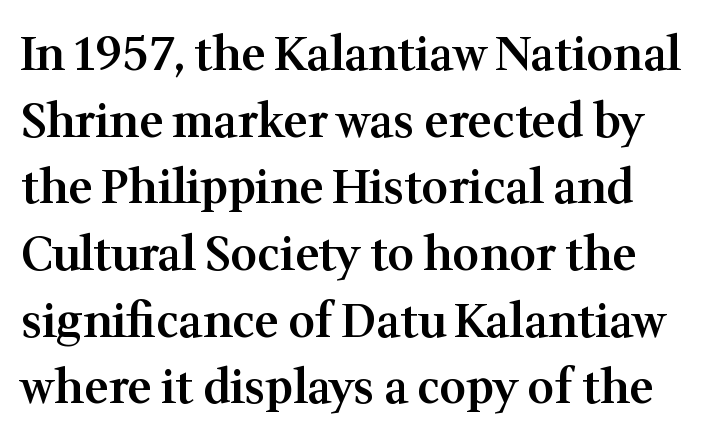
Q: Is the text bold? A: Semi-bold.
Q: Is the text italic (slanted)? A: No, it is upright.
Q: Is the typeface a serif or a sans-serif typeface? A: Serif.
Q: Is the text underlined? A: No.
Q: Is the spacing between letters normal or unusually wide? A: Normal.
Q: Is the spacing between lines tight, normal or loose? A: Normal.
Q: Width (condensed, normal, or wide)? A: Normal.
Q: Stroke contrast? A: Medium.
Q: x-height? A: Medium.
Q: Monospaced? A: No.
